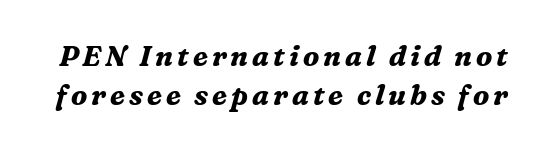
Q: Is the text bold? A: Yes.
Q: Is the text italic (slanted)? A: Yes, it leans right by about 16 degrees.
Q: Is the typeface a serif or a sans-serif typeface? A: Serif.
Q: Is the text underlined? A: No.
Q: Is the spacing between lines tight, normal or loose? A: Normal.
Q: Width (condensed, normal, or wide)? A: Normal.
Q: Stroke contrast? A: Medium.
Q: x-height? A: Medium.
Q: Monospaced? A: No.
